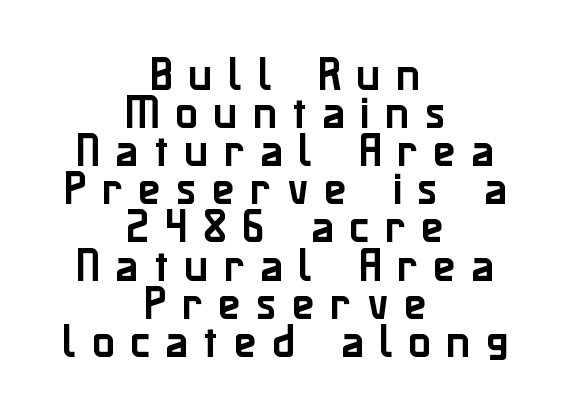
Anything drawn beneath the words? Only blank space. The type family on display is of the sans-serif kind. Each letter keeps its own natural width here, so spacing adapts to shape. Italic? Not at all — the glyphs are vertical. The type is letterspaced generously, with wide tracking.
